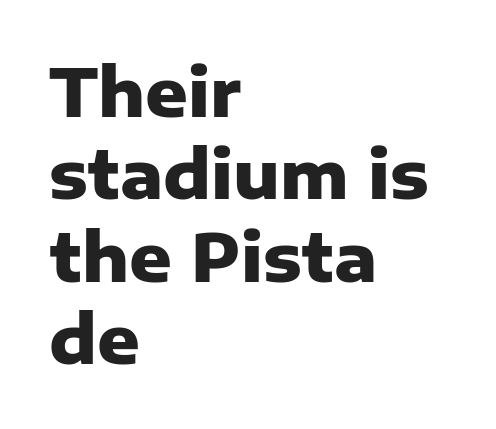
Q: Is the text bold? A: Yes.
Q: Is the text italic (slanted)? A: No, it is upright.
Q: Is the typeface a serif or a sans-serif typeface? A: Sans-serif.
Q: Is the text underlined? A: No.
Q: How is the paragraph aligned? A: Left-aligned.
Q: Is the spacing between letters normal or unusually wide? A: Normal.
Q: Is the spacing between lines tight, normal or loose? A: Normal.
Q: Width (condensed, normal, or wide)? A: Normal.
Q: Stroke contrast? A: Low.
Q: x-height? A: Medium.
Q: Monospaced? A: No.
